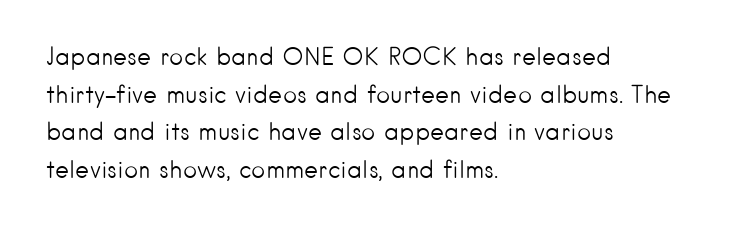
The setting favours the left margin, as ordinary paragraphs usually do. The face looks like a standard text weight, possibly lighter. Each row of text sits above clean, open space. Posture: straight, roman, zero tilt.
